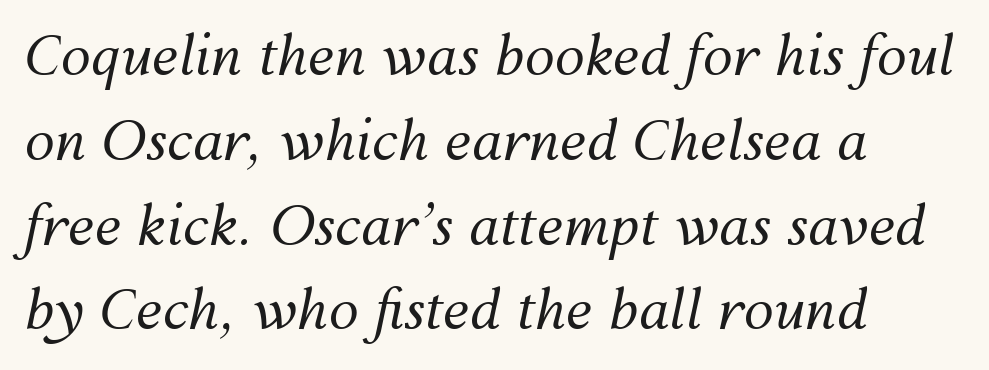
Q: Is the text bold? A: No.
Q: Is the text italic (slanted)? A: Yes, it leans right by about 12 degrees.
Q: Is the text underlined? A: No.
Q: How is the paragraph aligned? A: Left-aligned.
Q: Is the spacing between letters normal or unusually wide? A: Normal.
Q: Is the spacing between lines tight, normal or loose? A: Normal.
Q: Width (condensed, normal, or wide)? A: Normal.
Q: Stroke contrast? A: Medium.
Q: x-height? A: Medium.
Q: Monospaced? A: No.
